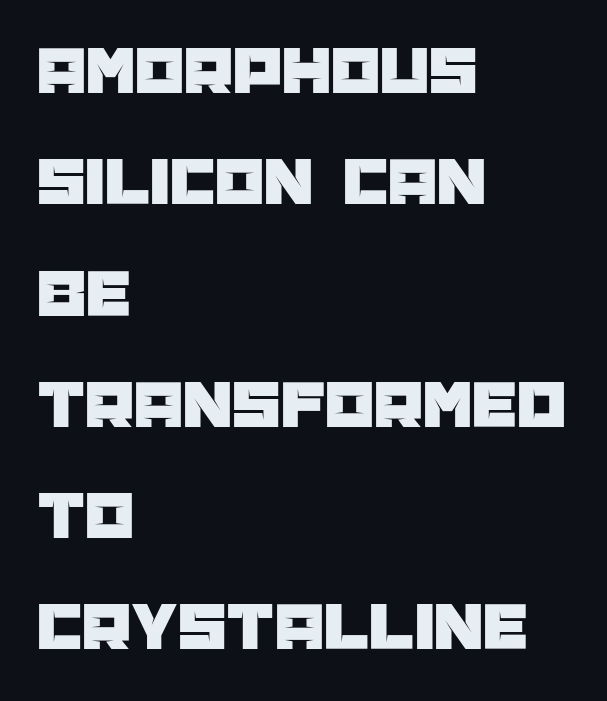
Q: Is the text italic (slanted)? A: No, it is upright.
Q: Is the typeface a serif or a sans-serif typeface? A: Sans-serif.
Q: Is the text underlined? A: No.
Q: How is the paragraph aligned? A: Left-aligned.
Q: Is the spacing between letters normal or unusually wide? A: Normal.
Q: Is the spacing between lines tight, normal or loose? A: Normal.
Q: Width (condensed, normal, or wide)? A: Normal.
Q: Stroke contrast? A: Low.
Q: x-height? A: Large.
Q: Monospaced? A: No.
